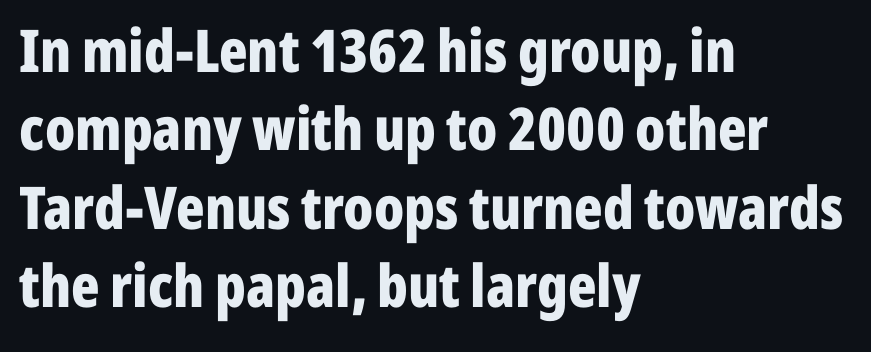
The image shows 59 px bold, condensed sans-serif type, upright; set left-aligned, normal line spacing (1.33x), normal letter spacing, not underlined; low stroke contrast and a medium x-height.
